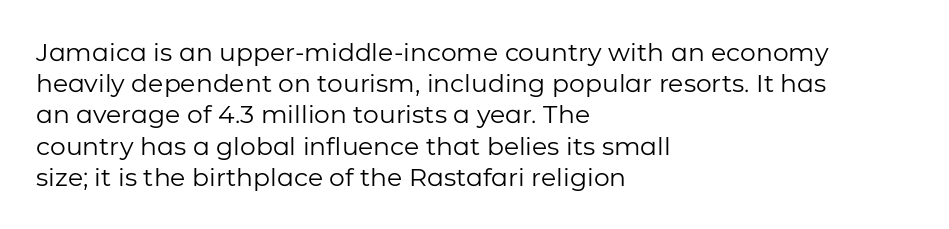
{"italic": "no", "bold": "no", "underline": "no", "align": "left", "line_spacing": "normal", "line_spacing_ratio": 1.25, "letter_spacing": "normal", "letter_spacing_em": 0.0, "glyph_px": 25}
